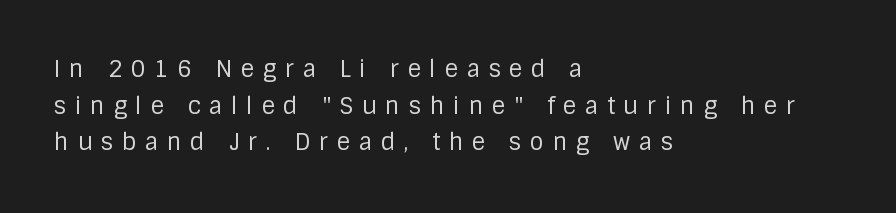
{"italic": "no", "bold": "no", "underline": "no", "align": "left", "line_spacing": "normal", "line_spacing_ratio": 1.59, "letter_spacing": "wide", "letter_spacing_em": 0.37, "glyph_px": 23}
